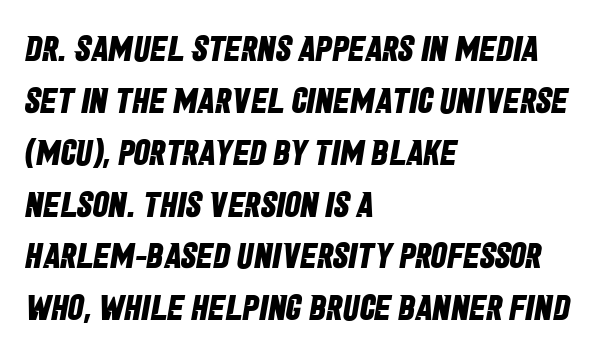
These lines keep a tight, regular rhythm from letter to letter. The typesetter chose a ragged-right arrangement here. This block has exactly the height ordinary leading produces. The passage shown is typed in a proportional face where columns would drift.
